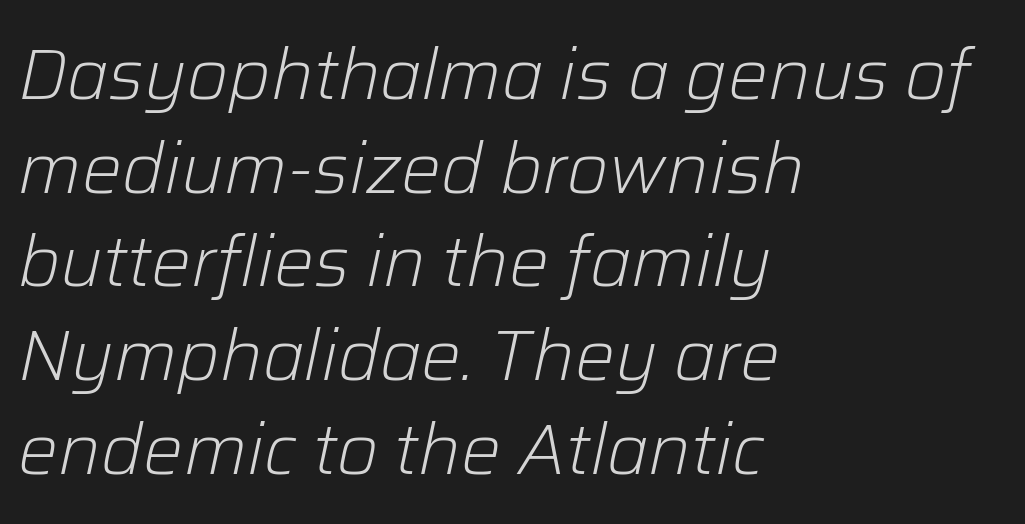
The image shows 71 px light type, italic (leaning right); set left-aligned, normal line spacing (1.32x), normal letter spacing, not underlined; low stroke contrast and a medium x-height.
